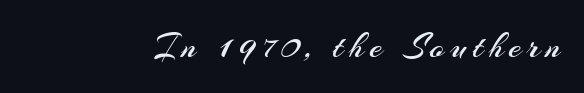
{"serif": "no", "bold": "no", "weight": "regular", "width": "normal", "stroke_contrast": "medium", "x_height": "small", "monospaced": "no", "underline": "no", "glyph_px": 37}
